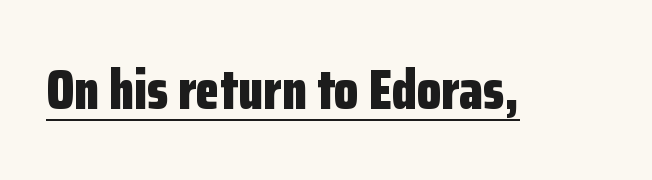
{"serif": "no", "italic": "no", "bold": "yes", "weight": "bold", "width": "condensed", "stroke_contrast": "low", "x_height": "medium", "monospaced": "no", "underline": "yes", "letter_spacing": "normal", "letter_spacing_em": 0.0, "glyph_px": 55}
